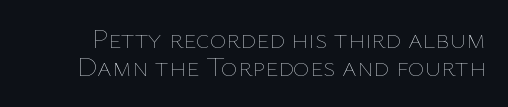
Q: Is the text bold? A: No.
Q: Is the text italic (slanted)? A: No, it is upright.
Q: Is the text underlined? A: No.
Q: Is the spacing between letters normal or unusually wide? A: Normal.
Q: Is the spacing between lines tight, normal or loose? A: Tight.
Q: Width (condensed, normal, or wide)? A: Normal.
Q: Stroke contrast? A: Low.
Q: x-height? A: Medium.
Q: Monospaced? A: No.
